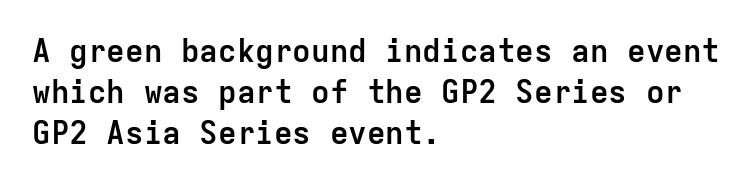
{"serif": "no", "italic": "no", "bold": "yes", "weight": "semibold", "width": "normal", "stroke_contrast": "low", "x_height": "medium", "monospaced": "yes", "underline": "no", "align": "left", "line_spacing": "normal", "line_spacing_ratio": 1.33, "letter_spacing": "normal", "letter_spacing_em": 0.0, "glyph_px": 31}
